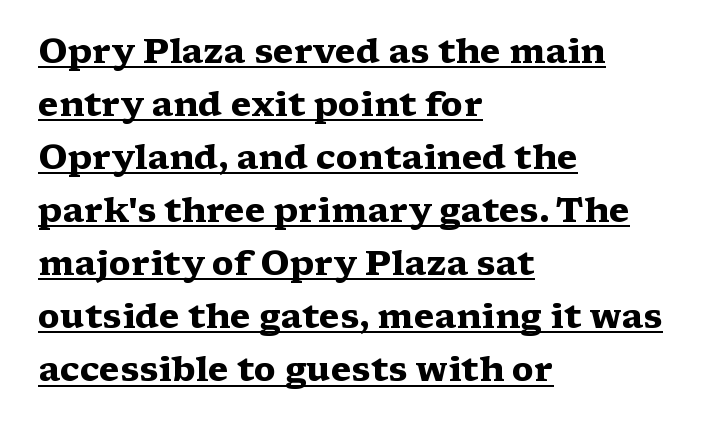
Q: Is the text bold? A: Yes.
Q: Is the text italic (slanted)? A: No, it is upright.
Q: Is the typeface a serif or a sans-serif typeface? A: Serif.
Q: Is the text underlined? A: Yes.
Q: How is the paragraph aligned? A: Left-aligned.
Q: Is the spacing between letters normal or unusually wide? A: Normal.
Q: Is the spacing between lines tight, normal or loose? A: Normal.
Q: Width (condensed, normal, or wide)? A: Wide.
Q: Stroke contrast? A: Medium.
Q: x-height? A: Medium.
Q: Monospaced? A: No.
